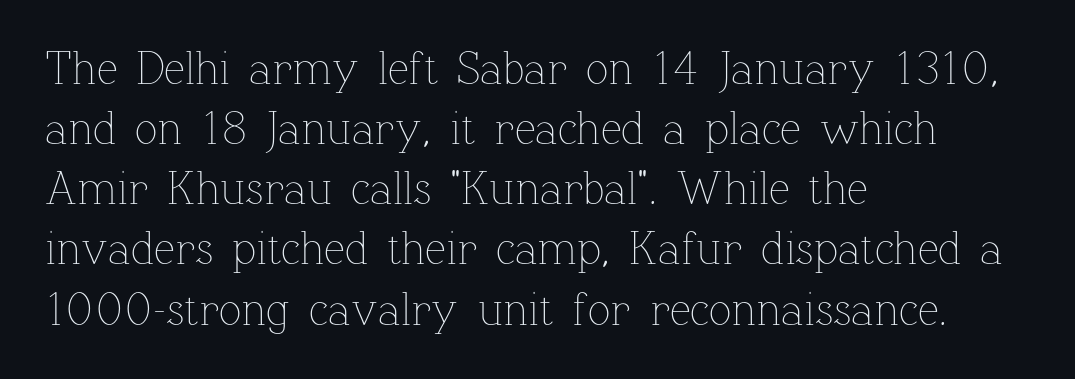
Compared with a centered layout, this one pins lines to the left instead. Is this a heavy cut? Hardly; it is regular or lighter. The letters stand straight up with perfectly vertical stems. The block of text has a typical density, with ordinary space between rows.
